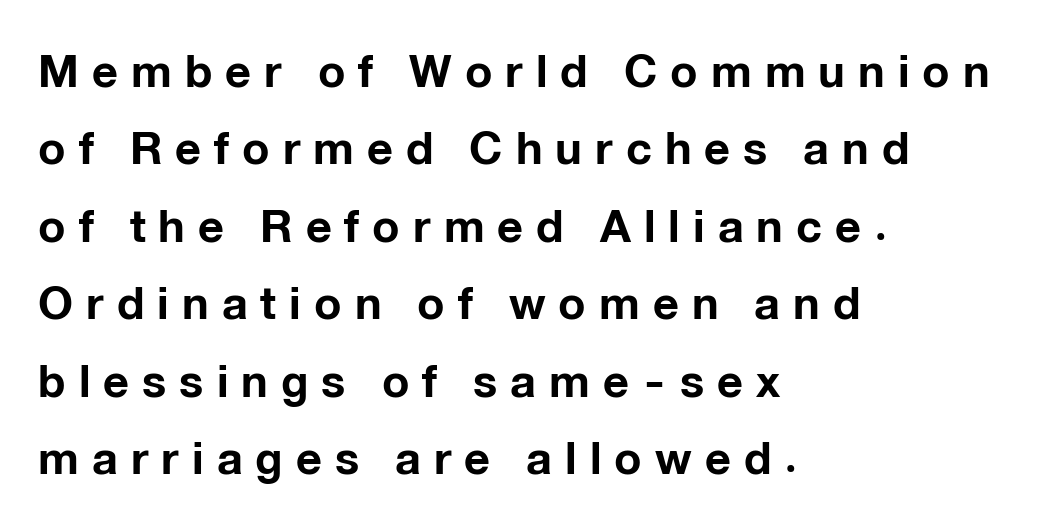
Q: Is the text bold? A: Yes.
Q: Is the text italic (slanted)? A: No, it is upright.
Q: Is the typeface a serif or a sans-serif typeface? A: Sans-serif.
Q: Is the text underlined? A: No.
Q: How is the paragraph aligned? A: Left-aligned.
Q: Is the spacing between letters normal or unusually wide? A: Unusually wide.
Q: Width (condensed, normal, or wide)? A: Normal.
Q: Stroke contrast? A: Low.
Q: x-height? A: Medium.
Q: Monospaced? A: No.
